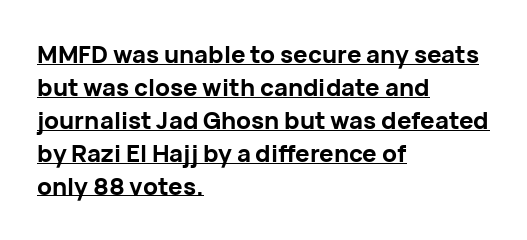
Each line starts at the same left margin while the right side varies. Designer's note — italics off, roman on. A normal amount of white space separates one row of letters from the next. Caption: standard tracking, unaltered. Set as a true bold cut, around the 700 mark. Compared with undecorated copy, this sample adds a rule below the words.
